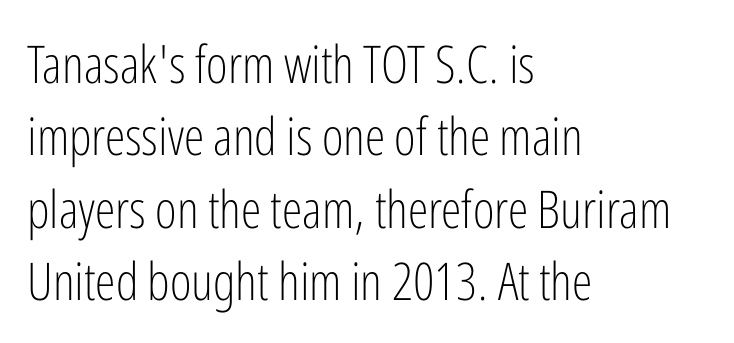
The image shows 52 px light, condensed sans-serif type, upright; set left-aligned, normal line spacing (1.39x), normal letter spacing, not underlined; low stroke contrast and a medium x-height.
